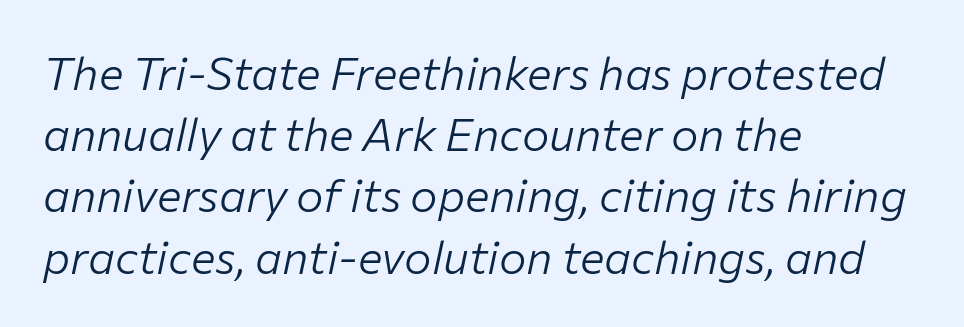
The image shows 46 px light type, italic (leaning right); set left-aligned, normal line spacing (1.33x), normal letter spacing, not underlined; low stroke contrast and a medium x-height.
